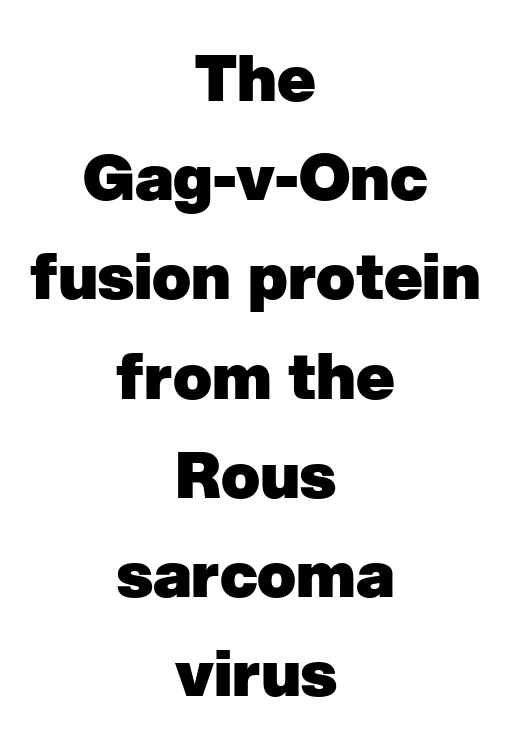
Nope, no serifs anywhere on these letters. Default kerning and tracking; the words read as compact shapes. The baseline area is clear. Teacher's note: observe the equal gaps on both sides — that is centered alignment. Does the weight exceed regular? Yes, all the way to bold.
